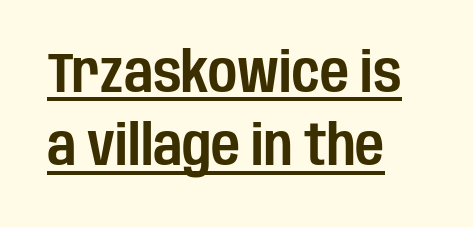
Honestly, the letter spacing is just normal — you wouldn't notice it. No italicization has been applied; the sample stays upright. Check where the strokes stop: nothing finishes them off — pure sans. One glance says typical: line gaps are just what's usual. This rendering uses left alignment, leaving the right contour irregular.
